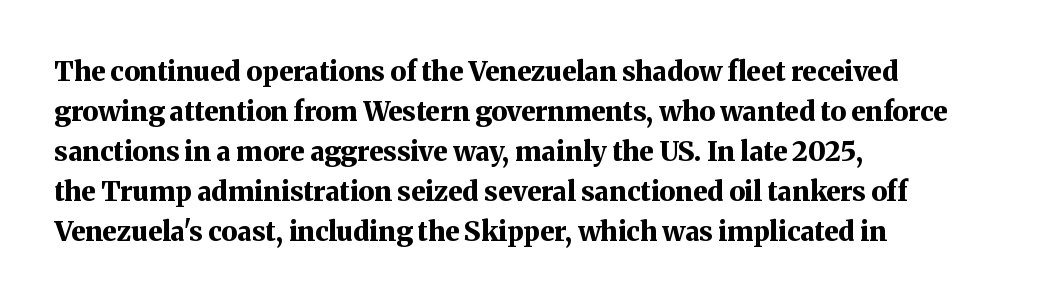
{"italic": "no", "bold": "yes", "underline": "no", "align": "left", "line_spacing": "normal", "line_spacing_ratio": 1.48, "letter_spacing": "normal", "letter_spacing_em": 0.0, "glyph_px": 27}
